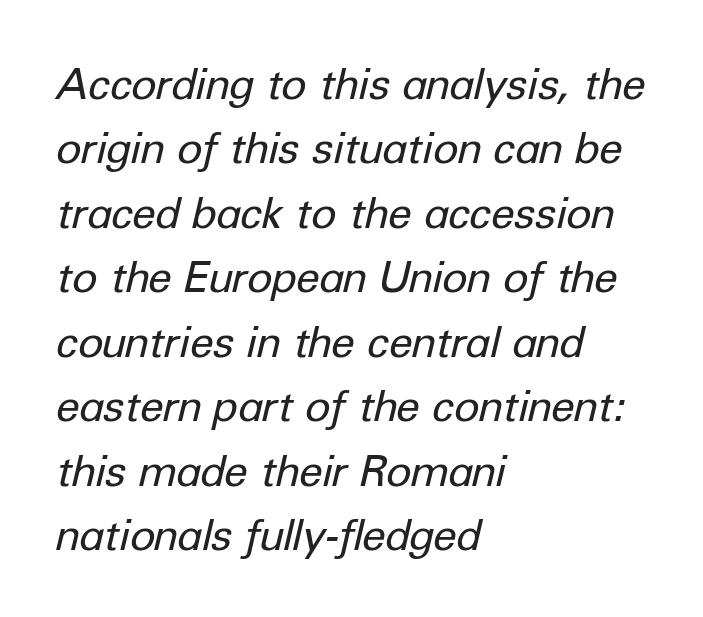
The image shows 43 px regular-weight type, italic (leaning right); set left-aligned, normal line spacing (1.5x), normal letter spacing, not underlined; low stroke contrast and a medium x-height.
